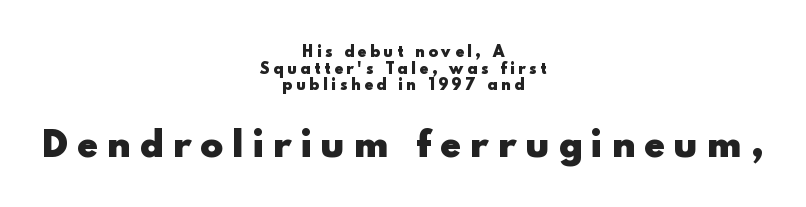
{"serif": "no", "italic": "no", "bold": "yes", "weight": "heavy", "width": "normal", "x_height": "small", "monospaced": "no", "underline": "no", "align": "center", "line_spacing_ratio": 1.18, "letter_spacing": "wide", "letter_spacing_em": 0.29, "larger_block": "second", "size_ratio": 2.43, "glyph_px": 34}
